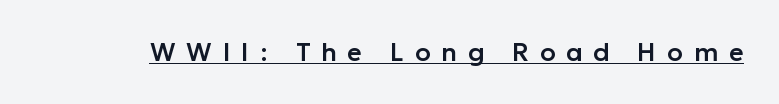
The image shows 25 px text type, upright; set unusually wide letter spacing (+0.44 em), underlined.
